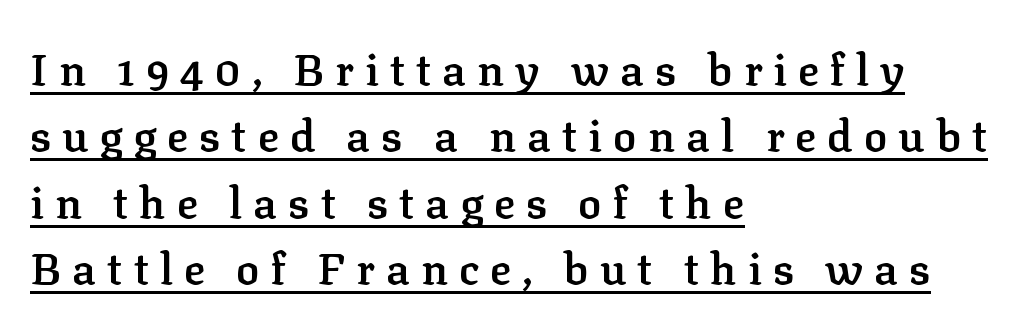
{"serif": "yes", "italic": "no", "bold": "semi", "weight": "semibold", "width": "normal", "stroke_contrast": "low", "x_height": "medium", "monospaced": "no", "underline": "yes", "align": "left", "line_spacing": "normal", "line_spacing_ratio": 1.51, "letter_spacing": "wide", "letter_spacing_em": 0.25, "glyph_px": 44}
